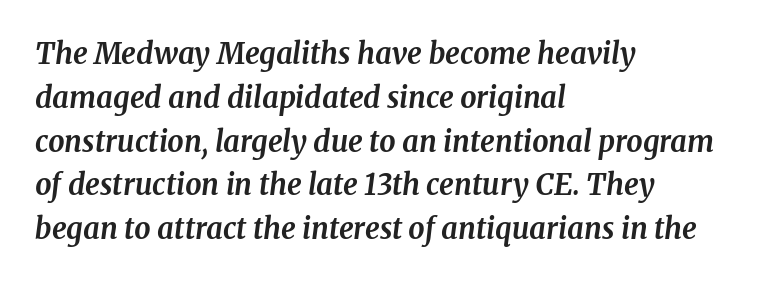
Q: Is the text bold? A: Yes.
Q: Is the text italic (slanted)? A: Yes, it leans right by about 8 degrees.
Q: Is the typeface a serif or a sans-serif typeface? A: Serif.
Q: Is the text underlined? A: No.
Q: How is the paragraph aligned? A: Left-aligned.
Q: Is the spacing between letters normal or unusually wide? A: Normal.
Q: Is the spacing between lines tight, normal or loose? A: Normal.
Q: Width (condensed, normal, or wide)? A: Normal.
Q: Stroke contrast? A: Medium.
Q: x-height? A: Medium.
Q: Monospaced? A: No.
